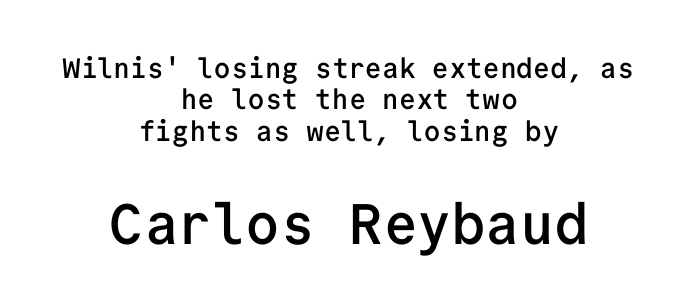
{"serif": "no", "italic": "no", "bold": "semi", "weight": "semibold", "width": "normal", "stroke_contrast": "low", "x_height": "medium", "monospaced": "yes", "underline": "no", "align": "center", "line_spacing": "tight", "line_spacing_ratio": 1.12, "letter_spacing": "normal", "letter_spacing_em": 0.0, "larger_block": "second", "size_ratio": 2.04, "glyph_px": 57}
